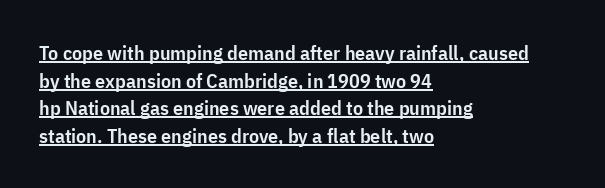
The image shows 20 px text type, upright; set left-aligned, normal line spacing (1.38x), normal letter spacing, underlined.
